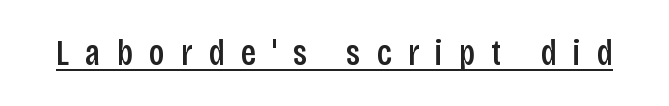
{"serif": "no", "italic": "no", "width": "condensed", "stroke_contrast": "low", "x_height": "large", "monospaced": "no", "underline": "yes", "letter_spacing": "wide", "letter_spacing_em": 0.45, "glyph_px": 36}
